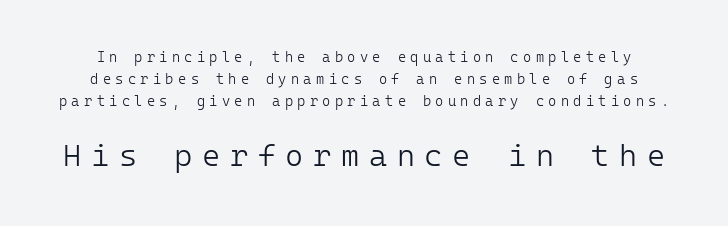
{"serif": "no", "italic": "no", "bold": "no", "weight": "light", "width": "normal", "stroke_contrast": "low", "x_height": "medium", "monospaced": "yes", "underline": "no", "line_spacing": "normal", "line_spacing_ratio": 1.58, "letter_spacing": "wide", "letter_spacing_em": 0.31, "larger_block": "second", "size_ratio": 2.21, "glyph_px": 31}
